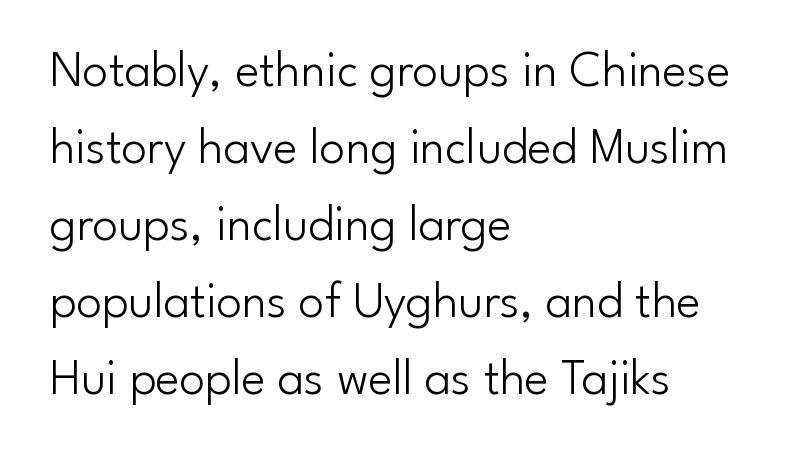
{"serif": "no", "italic": "no", "bold": "no", "weight": "light", "width": "normal", "stroke_contrast": "low", "x_height": "small", "monospaced": "no", "underline": "no", "align": "left", "line_spacing": "normal", "line_spacing_ratio": 1.51, "letter_spacing": "normal", "letter_spacing_em": 0.0, "glyph_px": 51}
